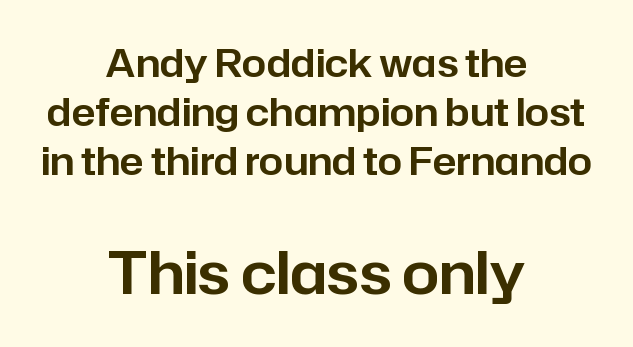
Q: Is the text italic (slanted)? A: No, it is upright.
Q: Is the typeface a serif or a sans-serif typeface? A: Sans-serif.
Q: Is the text underlined? A: No.
Q: How is the paragraph aligned? A: Centered.
Q: Is the spacing between letters normal or unusually wide? A: Normal.
Q: Is the spacing between lines tight, normal or loose? A: Normal.
Q: Which block of text is set in a larger size, the first (top) or the second (bottom)? A: The second (bottom) one.
Q: Width (condensed, normal, or wide)? A: Normal.
Q: Stroke contrast? A: Low.
Q: x-height? A: Medium.
Q: Monospaced? A: No.
